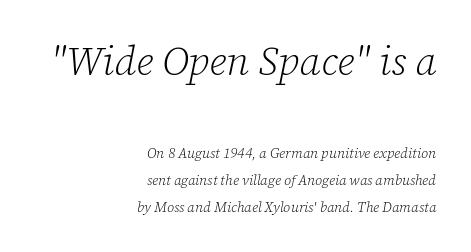
The image shows 40 px light serif type, italic (leaning right); set right-aligned, loose line spacing (1.92x), normal letter spacing, not underlined; the first (top) block is 2.86x larger; low stroke contrast and a medium x-height.
